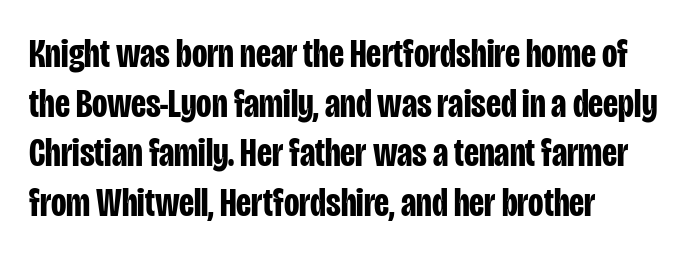
{"serif": "no", "italic": "no", "bold": "yes", "weight": "bold", "width": "condensed", "stroke_contrast": "low", "x_height": "large", "monospaced": "no", "underline": "no", "align": "left", "line_spacing_ratio": 1.24, "letter_spacing": "normal", "letter_spacing_em": 0.0, "glyph_px": 40}
